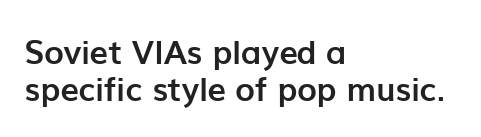
Q: Is the text bold? A: Yes.
Q: Is the text italic (slanted)? A: No, it is upright.
Q: Is the typeface a serif or a sans-serif typeface? A: Sans-serif.
Q: Is the text underlined? A: No.
Q: How is the paragraph aligned? A: Left-aligned.
Q: Is the spacing between letters normal or unusually wide? A: Normal.
Q: Is the spacing between lines tight, normal or loose? A: Tight.
Q: Width (condensed, normal, or wide)? A: Normal.
Q: Stroke contrast? A: Low.
Q: x-height? A: Medium.
Q: Monospaced? A: No.
